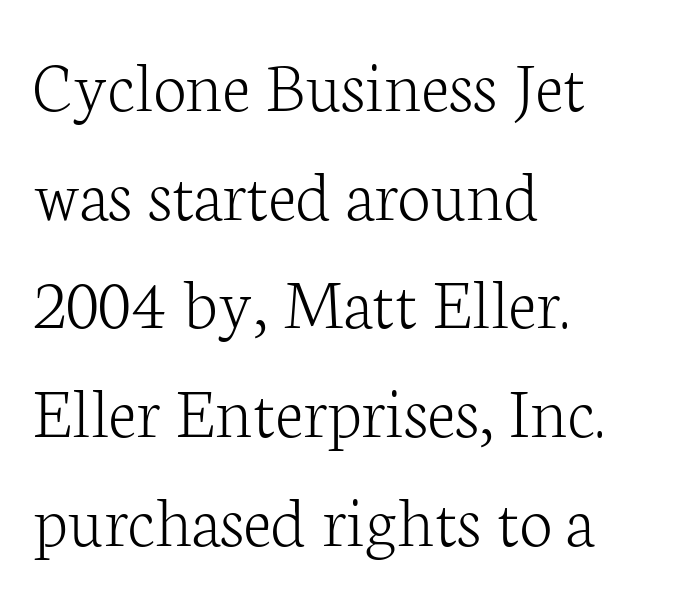
{"serif": "yes", "italic": "no", "bold": "no", "weight": "light", "width": "normal", "stroke_contrast": "low", "x_height": "medium", "monospaced": "no", "underline": "no", "align": "left", "line_spacing": "normal", "line_spacing_ratio": 1.45, "letter_spacing": "normal", "letter_spacing_em": 0.0, "glyph_px": 75}
